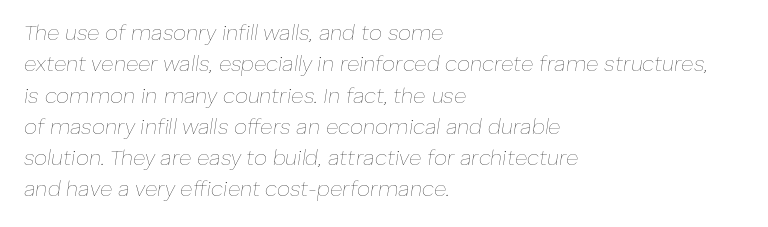
Q: Is the text bold? A: No.
Q: Is the text italic (slanted)? A: Yes, it leans right by about 8 degrees.
Q: Is the text underlined? A: No.
Q: How is the paragraph aligned? A: Left-aligned.
Q: Is the spacing between letters normal or unusually wide? A: Normal.
Q: Is the spacing between lines tight, normal or loose? A: Normal.
